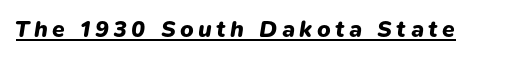
The image shows 23 px bold type, italic (leaning right); set underlined.
